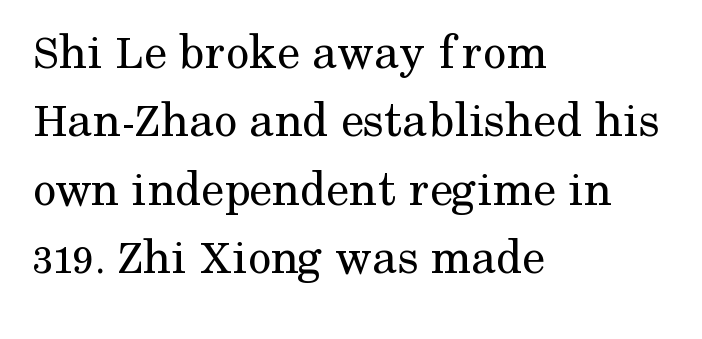
{"serif": "yes", "italic": "no", "bold": "no", "weight": "regular", "width": "normal", "stroke_contrast": "medium", "x_height": "medium", "monospaced": "no", "underline": "no", "align": "left", "line_spacing": "normal", "line_spacing_ratio": 1.34, "letter_spacing": "normal", "letter_spacing_em": 0.0, "glyph_px": 51}
